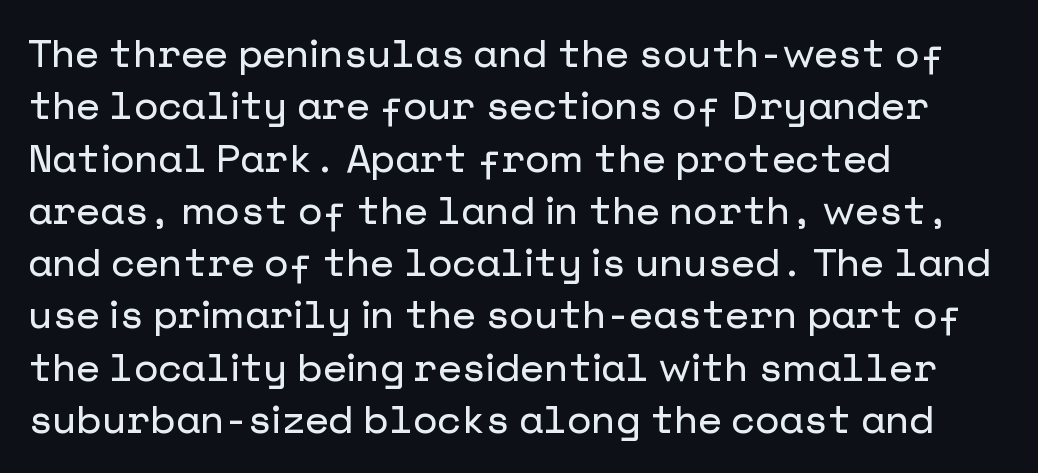
The image shows 39 px sans-serif type, upright; set left-aligned, normal line spacing (1.34x), normal letter spacing, not underlined; low stroke contrast and a medium x-height.
